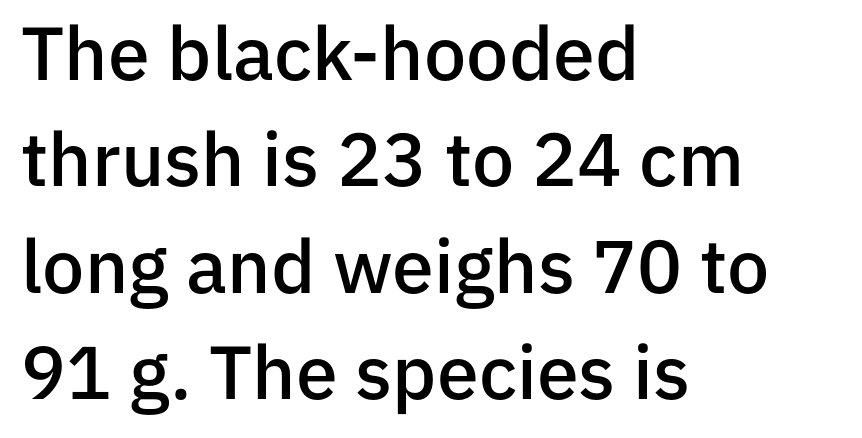
Q: Is the text bold? A: Semi-bold.
Q: Is the text italic (slanted)? A: No, it is upright.
Q: Is the typeface a serif or a sans-serif typeface? A: Sans-serif.
Q: Is the text underlined? A: No.
Q: How is the paragraph aligned? A: Left-aligned.
Q: Is the spacing between letters normal or unusually wide? A: Normal.
Q: Is the spacing between lines tight, normal or loose? A: Normal.
Q: Width (condensed, normal, or wide)? A: Normal.
Q: Stroke contrast? A: Low.
Q: x-height? A: Medium.
Q: Monospaced? A: No.
